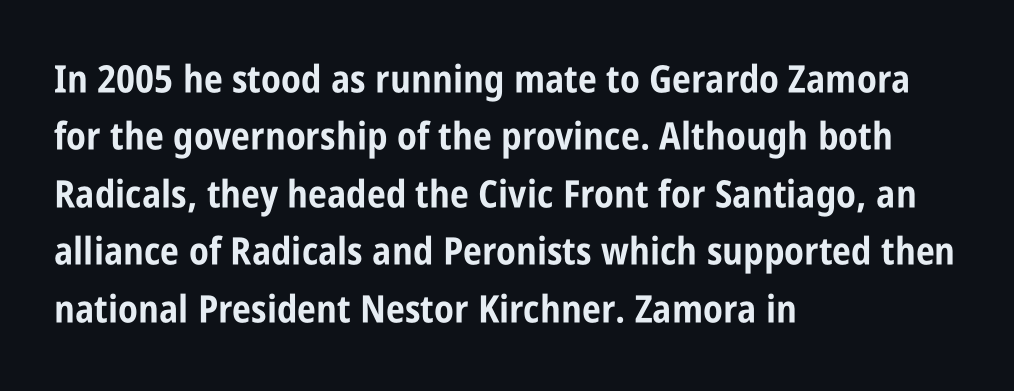
{"serif": "no", "italic": "no", "bold": "yes", "weight": "bold", "width": "condensed", "stroke_contrast": "low", "x_height": "large", "monospaced": "no", "underline": "no", "align": "left", "line_spacing": "normal", "line_spacing_ratio": 1.51, "letter_spacing": "normal", "letter_spacing_em": 0.0, "glyph_px": 38}
